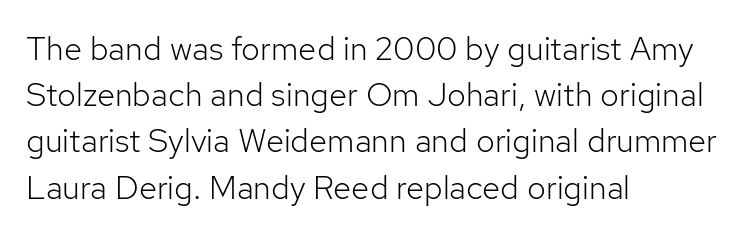
Leading: standard. Look at the bottom of the vertical strokes: they stop flat, with no serifs. Posture: vertical. Does extra space separate the letters? No, they use regular spacing.
